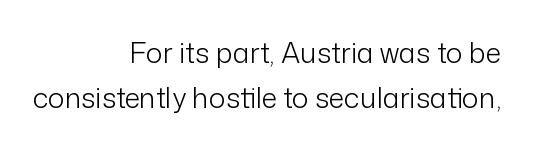
The image shows 28 px light sans-serif type, upright; set right-aligned, normal line spacing (1.61x), normal letter spacing, not underlined; low stroke contrast and a medium x-height.
